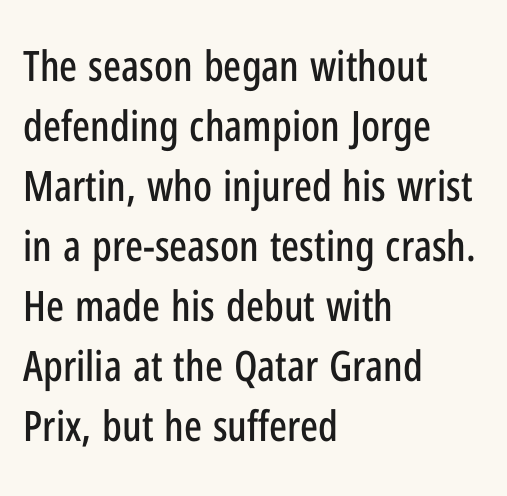
The image shows 42 px condensed sans-serif type, upright; set left-aligned, normal line spacing (1.43x), normal letter spacing, not underlined; low stroke contrast and a medium x-height.
